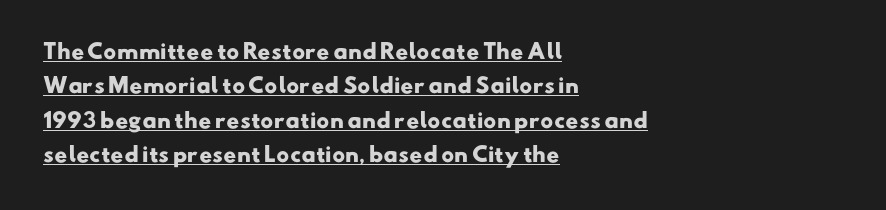
Q: Is the text bold? A: Yes.
Q: Is the text underlined? A: Yes.
Q: How is the paragraph aligned? A: Left-aligned.
Q: Is the spacing between letters normal or unusually wide? A: Normal.
